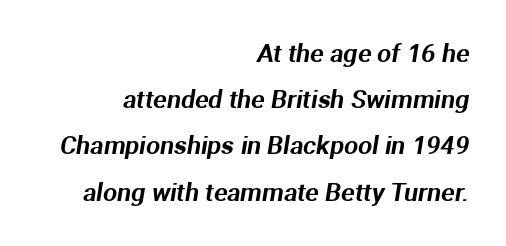
The image shows 25 px text type; set right-aligned, line spacing 1.85x, normal letter spacing, not underlined.
